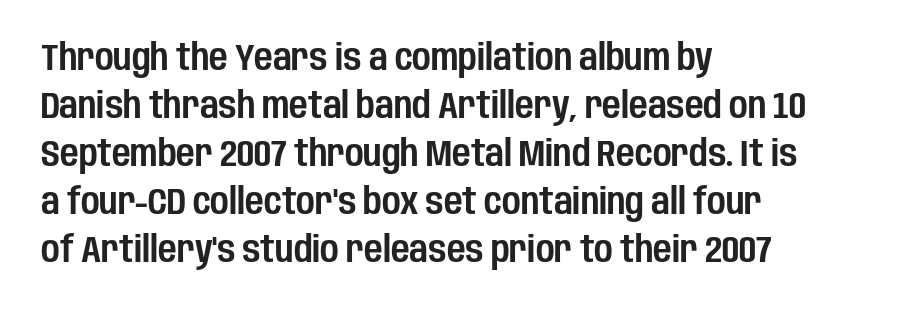
The rendering anchors every line to the left-hand side. Lines of text with bare space underneath. Observe the absence of serifs on each vertical stroke in this sample. Does the leading feel generous? No, just average. Compared with typical body copy, the letter spacing here is the same. Notice how the stems are strictly vertical — no italics here.
